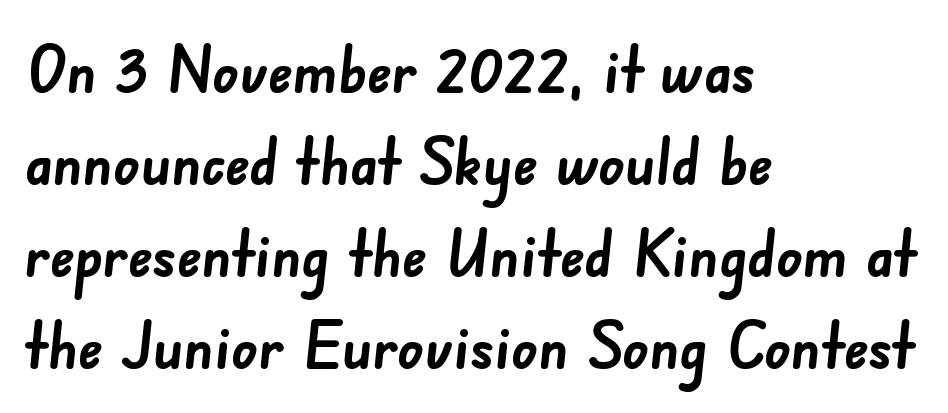
This block has exactly the height ordinary leading produces. These lines are rendered in a variable-pitch font. Descenders are the only things crossing below the line. The passage shown has conventional tracking throughout.
